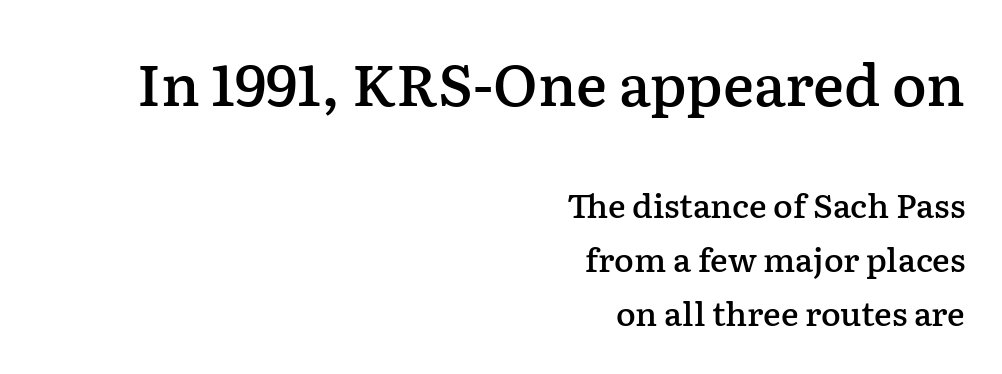
The image shows 58 px semibold serif type, upright; set right-aligned, normal line spacing (1.64x), normal letter spacing, not underlined; the first (top) block is 1.76x larger; low stroke contrast and a medium x-height.
